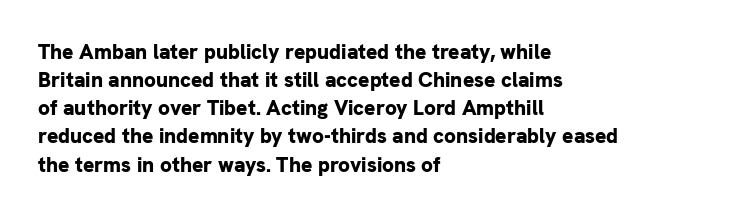
Q: Is the text bold? A: Yes.
Q: Is the text italic (slanted)? A: No, it is upright.
Q: Is the text underlined? A: No.
Q: How is the paragraph aligned? A: Left-aligned.
Q: Is the spacing between letters normal or unusually wide? A: Normal.
Q: Is the spacing between lines tight, normal or loose? A: Normal.
